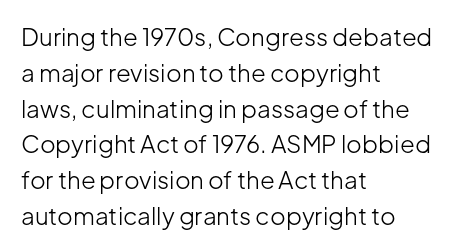
The setting favours the left margin, as ordinary paragraphs usually do. Upright lettering throughout. Letter spacing: default. No chunkiness to these letters — they're not bold.
